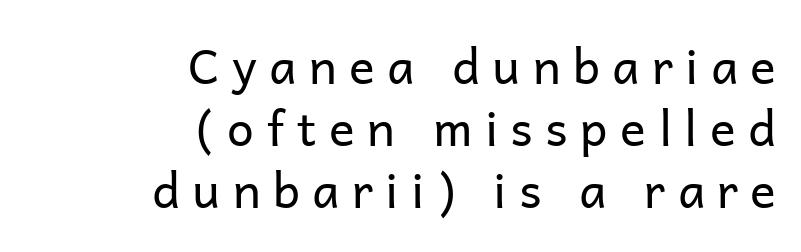
Q: Is the text bold? A: No.
Q: Is the text italic (slanted)? A: No, it is upright.
Q: Is the typeface a serif or a sans-serif typeface? A: Sans-serif.
Q: Is the text underlined? A: No.
Q: How is the paragraph aligned? A: Right-aligned.
Q: Is the spacing between letters normal or unusually wide? A: Unusually wide.
Q: Is the spacing between lines tight, normal or loose? A: Normal.
Q: Width (condensed, normal, or wide)? A: Normal.
Q: Stroke contrast? A: Low.
Q: x-height? A: Medium.
Q: Monospaced? A: No.
